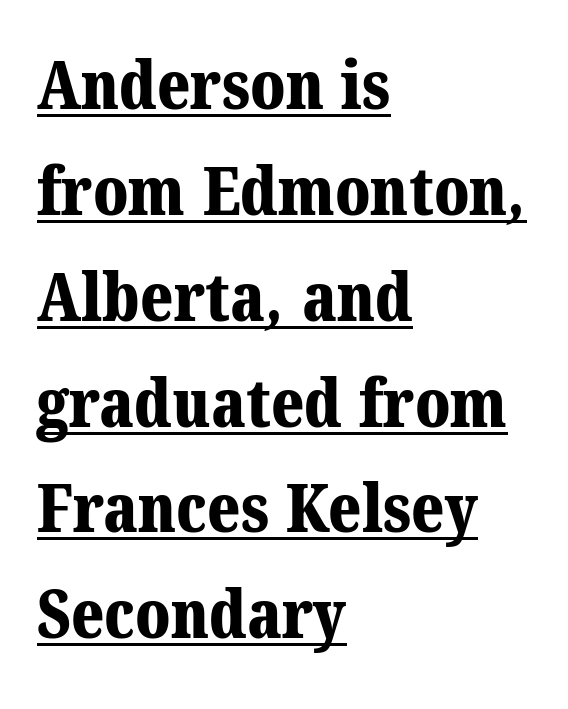
The image shows 67 px bold serif type; set left-aligned, normal line spacing (1.58x), normal letter spacing, underlined; medium stroke contrast and a medium x-height.
